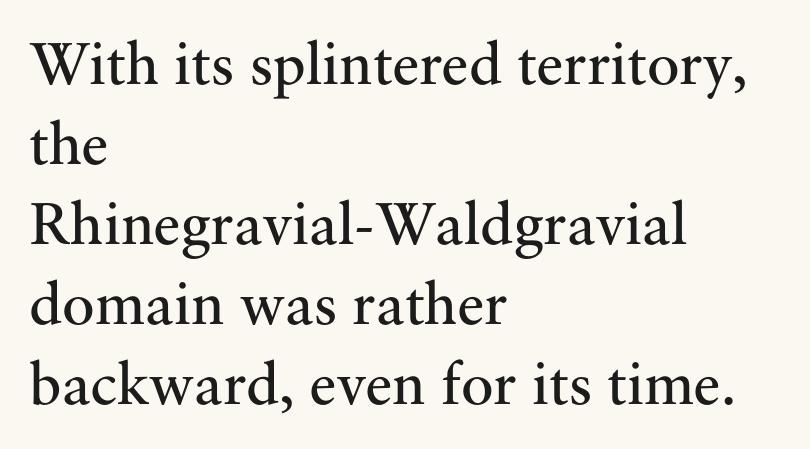
Honestly, there is no underline to notice here at all. Do the characters align in a grid? No, the font is proportional. The tracking reads as untouched default to a designer's eye. Caption: multi-line text, flush left, ragged right. Interline gaps are of average width in this sample. The font family rendered here belongs to the serif group.
